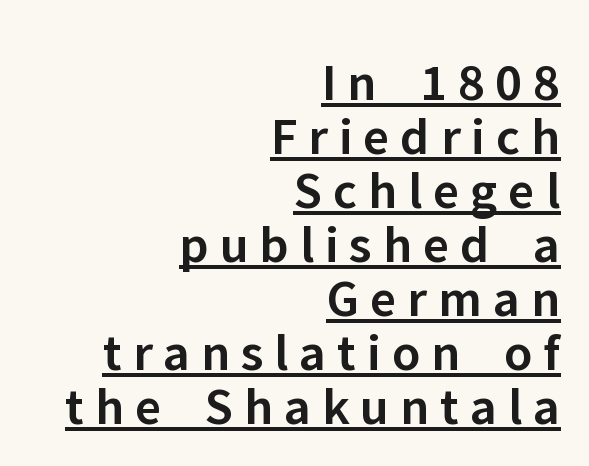
Q: Is the text bold? A: Semi-bold.
Q: Is the text italic (slanted)? A: No, it is upright.
Q: Is the typeface a serif or a sans-serif typeface? A: Sans-serif.
Q: Is the text underlined? A: Yes.
Q: How is the paragraph aligned? A: Right-aligned.
Q: Is the spacing between letters normal or unusually wide? A: Unusually wide.
Q: Is the spacing between lines tight, normal or loose? A: Tight.
Q: Width (condensed, normal, or wide)? A: Normal.
Q: Stroke contrast? A: Low.
Q: x-height? A: Medium.
Q: Monospaced? A: No.
